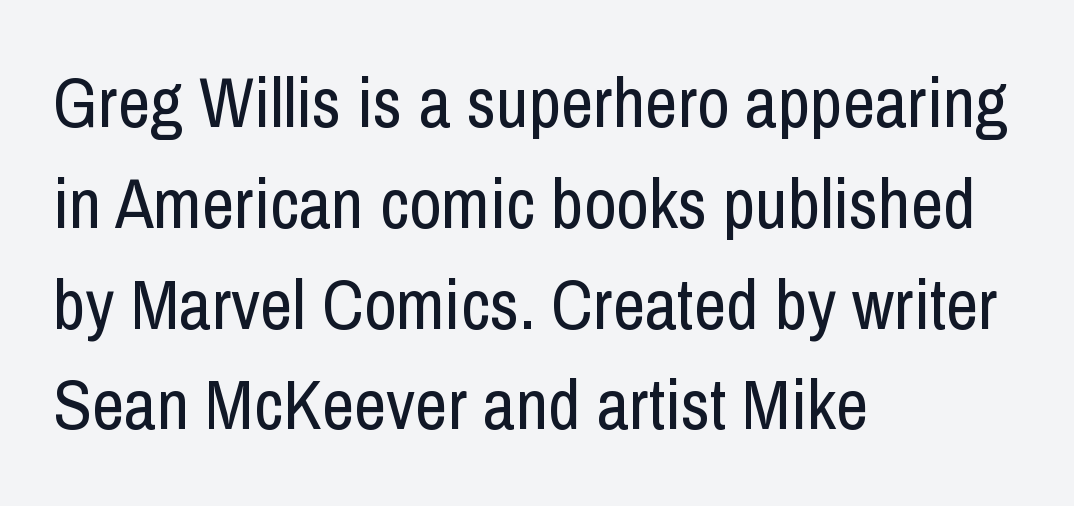
These glyphs show unthickened strokes, regular width or finer. Interline gaps are of average width in this sample. You could not count columns in this text — the font is proportionally spaced. Nope, no serifs anywhere on these letters. The tracking reads as untouched default to a designer's eye.
